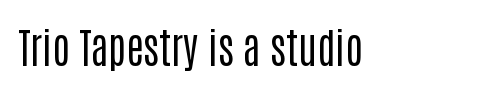
Here the designer chose a conventional face with non-uniform glyph widths. Any mark beneath the type? The region is blank. Check where the strokes stop: nothing finishes them off — pure sans. The typesetting does not lean heavy: it is not bold. The letters sit at their default tracking, neither squeezed nor spread. A roman cut, with each character standing at attention.
